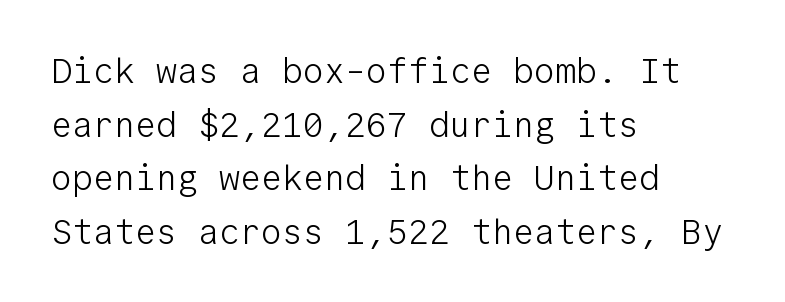
Q: Is the text bold? A: No.
Q: Is the text italic (slanted)? A: No, it is upright.
Q: Is the typeface a serif or a sans-serif typeface? A: Sans-serif.
Q: Is the text underlined? A: No.
Q: How is the paragraph aligned? A: Left-aligned.
Q: Is the spacing between letters normal or unusually wide? A: Normal.
Q: Is the spacing between lines tight, normal or loose? A: Normal.
Q: Width (condensed, normal, or wide)? A: Normal.
Q: Stroke contrast? A: Low.
Q: x-height? A: Medium.
Q: Monospaced? A: Yes.
